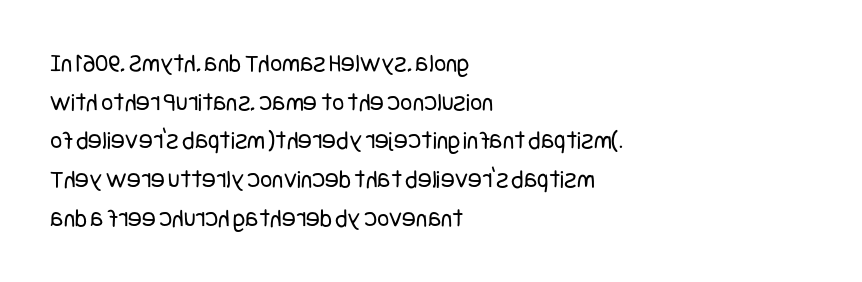
Posture: vertical. The weight tops out at a normal text grade. Words appear dense and cohesive because spacing is normal. If you drew a ruler down the left edge, every line would touch it. Line spacing here is normal. Underline: absent.
